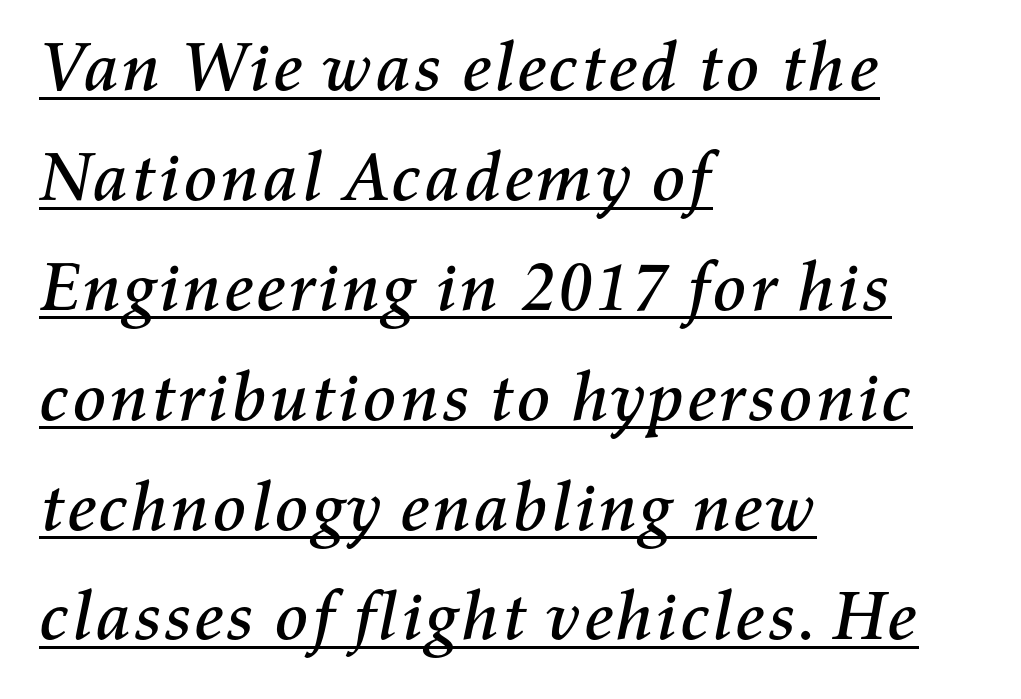
The image shows 70 px text type, italic (leaning right); set left-aligned, normal line spacing (1.57x), normal letter spacing, underlined; medium stroke contrast and a medium x-height.
